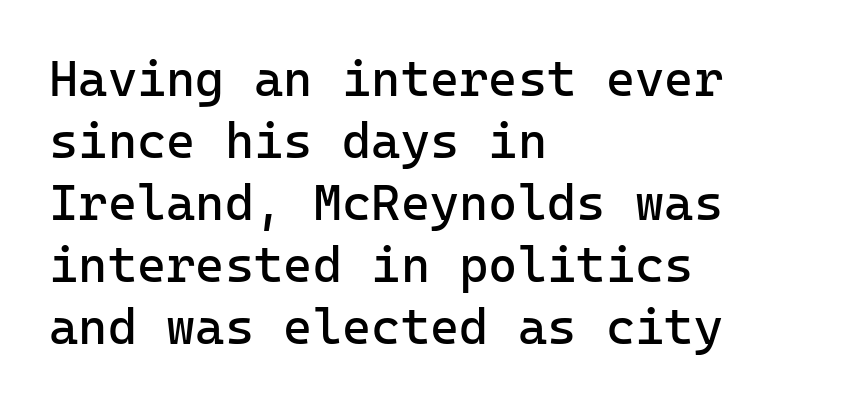
Q: Is the text bold? A: No.
Q: Is the text italic (slanted)? A: No, it is upright.
Q: Is the typeface a serif or a sans-serif typeface? A: Sans-serif.
Q: Is the text underlined? A: No.
Q: How is the paragraph aligned? A: Left-aligned.
Q: Is the spacing between letters normal or unusually wide? A: Normal.
Q: Width (condensed, normal, or wide)? A: Normal.
Q: Stroke contrast? A: Low.
Q: x-height? A: Medium.
